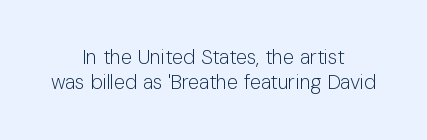
Q: Is the text bold? A: No.
Q: Is the text italic (slanted)? A: No, it is upright.
Q: Is the text underlined? A: No.
Q: How is the paragraph aligned? A: Centered.
Q: Is the spacing between letters normal or unusually wide? A: Normal.
